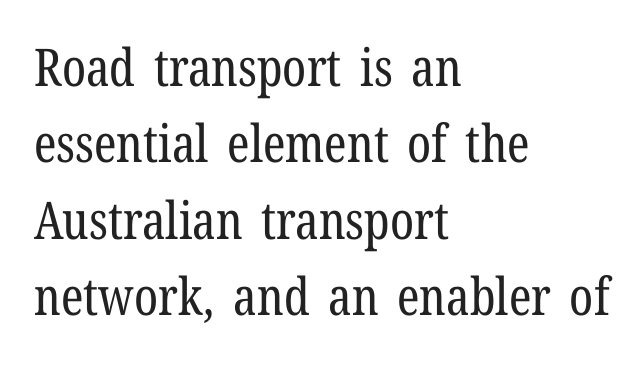
Q: Is the text bold? A: No.
Q: Is the text italic (slanted)? A: No, it is upright.
Q: Is the typeface a serif or a sans-serif typeface? A: Serif.
Q: Is the text underlined? A: No.
Q: How is the paragraph aligned? A: Left-aligned.
Q: Is the spacing between letters normal or unusually wide? A: Normal.
Q: Is the spacing between lines tight, normal or loose? A: Normal.
Q: Width (condensed, normal, or wide)? A: Condensed.
Q: Stroke contrast? A: Low.
Q: x-height? A: Medium.
Q: Monospaced? A: No.
